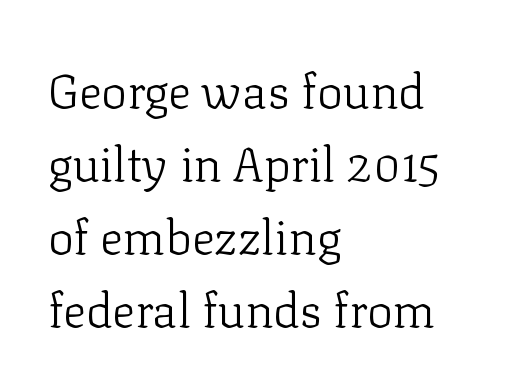
Q: Is the text bold? A: No.
Q: Is the text italic (slanted)? A: No, it is upright.
Q: Is the typeface a serif or a sans-serif typeface? A: Serif.
Q: Is the text underlined? A: No.
Q: How is the paragraph aligned? A: Left-aligned.
Q: Is the spacing between letters normal or unusually wide? A: Normal.
Q: Is the spacing between lines tight, normal or loose? A: Normal.
Q: Width (condensed, normal, or wide)? A: Normal.
Q: Stroke contrast? A: Low.
Q: x-height? A: Medium.
Q: Monospaced? A: No.
